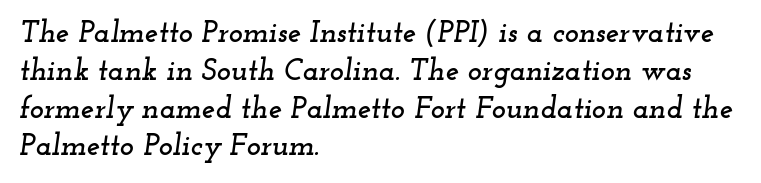
Does the lettering tilt? It does — this is italic. Here the designer chose a conventional face with non-uniform glyph widths. The ragged edge is on the right, which tells us the setting is flush left. Serifs: yes, visible at the terminals of the letterforms.
